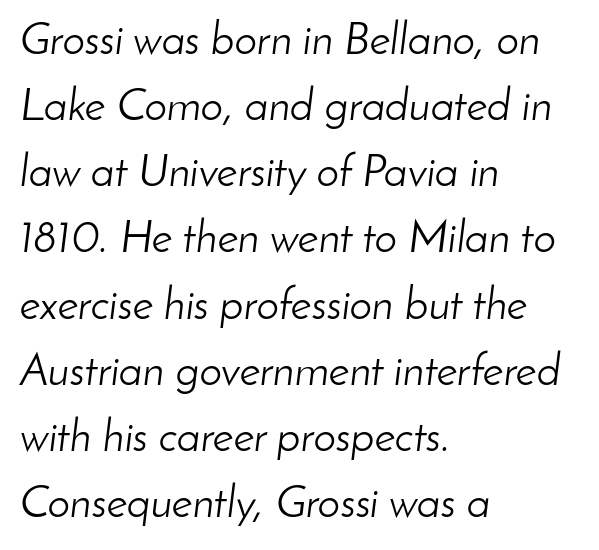
The image shows 45 px light type, italic (leaning right); set left-aligned, normal line spacing (1.47x), normal letter spacing, not underlined; low stroke contrast and a small x-height.
